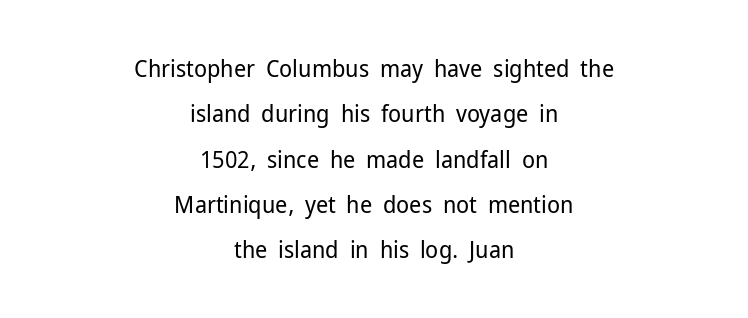
{"italic": "no", "bold": "no", "underline": "no", "align": "center", "line_spacing_ratio": 1.89, "letter_spacing": "normal", "letter_spacing_em": 0.0, "glyph_px": 24}
